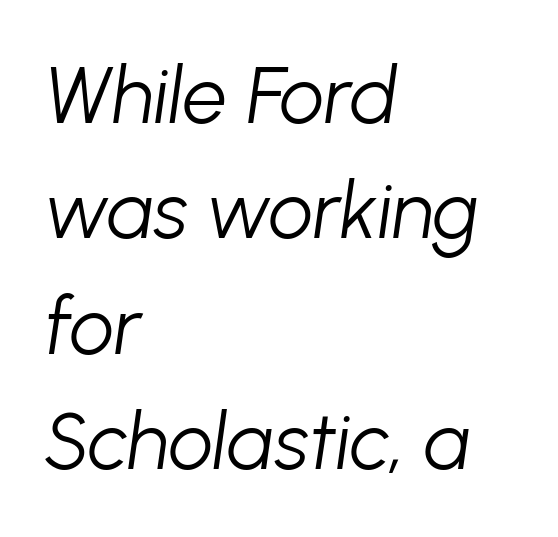
The image shows 79 px light type, italic (leaning right); set left-aligned, normal line spacing (1.46x), normal letter spacing, not underlined; low stroke contrast and a medium x-height.
